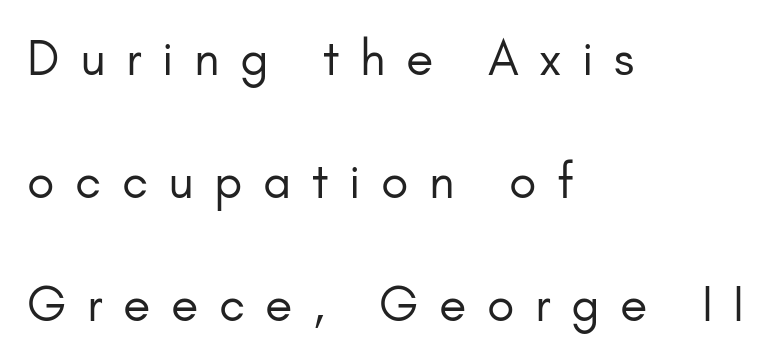
Q: Is the text bold? A: No.
Q: Is the text italic (slanted)? A: No, it is upright.
Q: Is the typeface a serif or a sans-serif typeface? A: Sans-serif.
Q: Is the text underlined? A: No.
Q: How is the paragraph aligned? A: Left-aligned.
Q: Is the spacing between letters normal or unusually wide? A: Unusually wide.
Q: Is the spacing between lines tight, normal or loose? A: Loose.
Q: Width (condensed, normal, or wide)? A: Normal.
Q: Stroke contrast? A: Low.
Q: x-height? A: Small.
Q: Monospaced? A: No.
